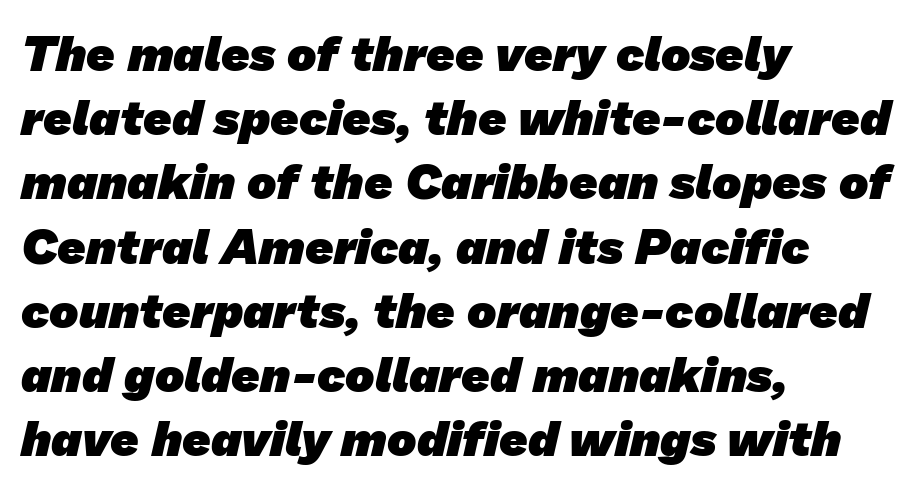
Q: Is the text bold? A: Yes.
Q: Is the typeface a serif or a sans-serif typeface? A: Sans-serif.
Q: Is the text underlined? A: No.
Q: How is the paragraph aligned? A: Left-aligned.
Q: Is the spacing between letters normal or unusually wide? A: Normal.
Q: Is the spacing between lines tight, normal or loose? A: Normal.
Q: Width (condensed, normal, or wide)? A: Normal.
Q: Stroke contrast? A: Low.
Q: x-height? A: Medium.
Q: Monospaced? A: No.
